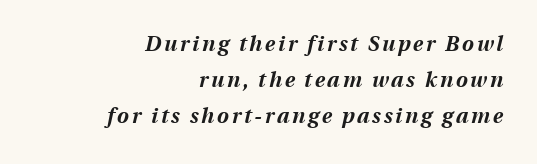
{"italic": "yes", "lean": "right", "slant_degrees": 13, "bold": "yes", "underline": "no", "align": "right", "line_spacing_ratio": 1.71, "glyph_px": 21}
